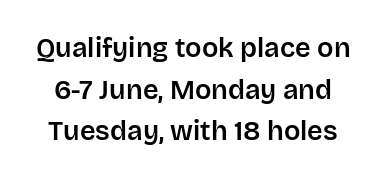
The image shows 27 px text type, upright; set normal line spacing (1.54x), normal letter spacing, not underlined.
